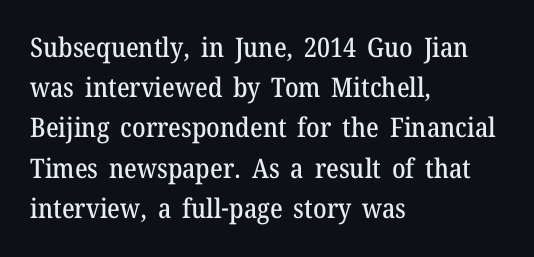
Q: Is the text italic (slanted)? A: No, it is upright.
Q: Is the text underlined? A: No.
Q: How is the paragraph aligned? A: Left-aligned.
Q: Is the spacing between letters normal or unusually wide? A: Normal.
Q: Is the spacing between lines tight, normal or loose? A: Normal.
